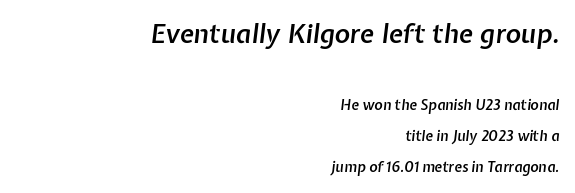
Q: Is the text bold? A: Semi-bold.
Q: Is the text italic (slanted)? A: Yes, it leans right by about 7 degrees.
Q: Is the text underlined? A: No.
Q: How is the paragraph aligned? A: Right-aligned.
Q: Is the spacing between letters normal or unusually wide? A: Normal.
Q: Is the spacing between lines tight, normal or loose? A: Loose.
Q: Which block of text is set in a larger size, the first (top) or the second (bottom)? A: The first (top) one.
